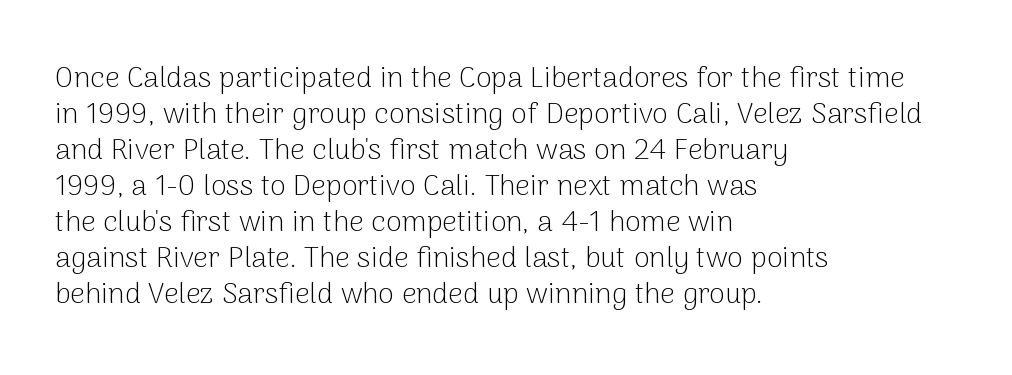
{"serif": "no", "italic": "no", "bold": "no", "weight": "light", "width": "normal", "stroke_contrast": "low", "x_height": "medium", "monospaced": "no", "underline": "no", "align": "left", "line_spacing_ratio": 1.24, "letter_spacing": "normal", "letter_spacing_em": 0.0, "glyph_px": 29}
